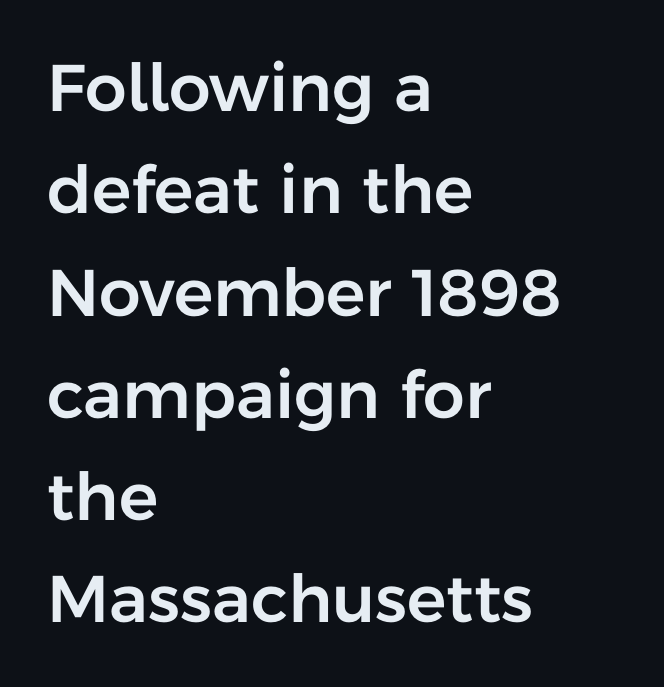
Q: Is the text italic (slanted)? A: No, it is upright.
Q: Is the typeface a serif or a sans-serif typeface? A: Sans-serif.
Q: Is the text underlined? A: No.
Q: How is the paragraph aligned? A: Left-aligned.
Q: Is the spacing between letters normal or unusually wide? A: Normal.
Q: Is the spacing between lines tight, normal or loose? A: Normal.
Q: Width (condensed, normal, or wide)? A: Normal.
Q: Stroke contrast? A: Low.
Q: x-height? A: Medium.
Q: Monospaced? A: No.
